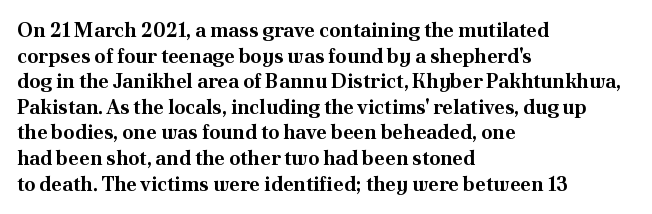
The image shows 20 px bold type, upright; set left-aligned, normal line spacing (1.28x), normal letter spacing, not underlined.
